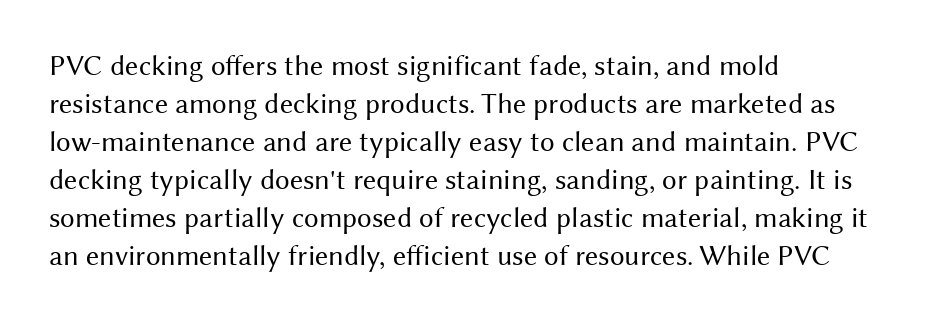
Q: Is the text bold? A: No.
Q: Is the text italic (slanted)? A: No, it is upright.
Q: Is the typeface a serif or a sans-serif typeface? A: Sans-serif.
Q: Is the text underlined? A: No.
Q: How is the paragraph aligned? A: Left-aligned.
Q: Is the spacing between letters normal or unusually wide? A: Normal.
Q: Is the spacing between lines tight, normal or loose? A: Normal.
Q: Width (condensed, normal, or wide)? A: Normal.
Q: Stroke contrast? A: Medium.
Q: x-height? A: Medium.
Q: Monospaced? A: No.
